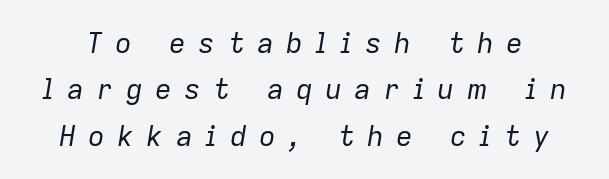
{"italic": "yes", "lean": "right", "slant_degrees": 9, "bold": "no", "weight": "regular", "width": "normal", "stroke_contrast": "low", "x_height": "medium", "monospaced": "no", "underline": "no", "line_spacing": "normal", "line_spacing_ratio": 1.66, "letter_spacing": "wide", "letter_spacing_em": 0.44, "glyph_px": 28}
